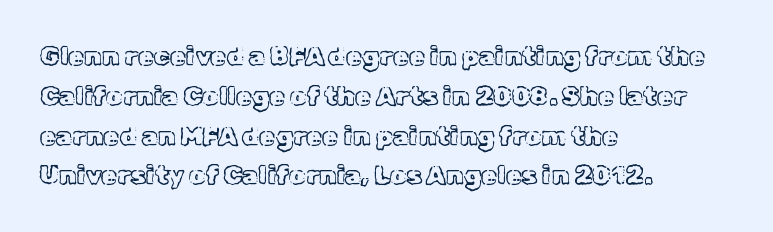
The image shows 26 px text type, upright; set left-aligned, normal line spacing (1.53x), normal letter spacing, not underlined.
